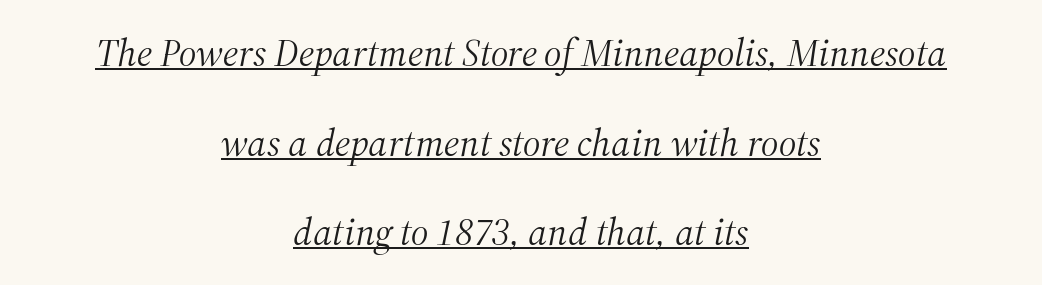
How would I describe the line gaps? Wide and relaxed. Is this a sans? No — the strokes have serifs. If you folded the block vertically in half, each line would mirror itself in length. Do the characters align in a grid? No, the font is proportional. Notice how the stems are inclined rather than vertical — that's the hallmark of italics. The cut favours lightness, reaching ordinary text weight at its darkest.
